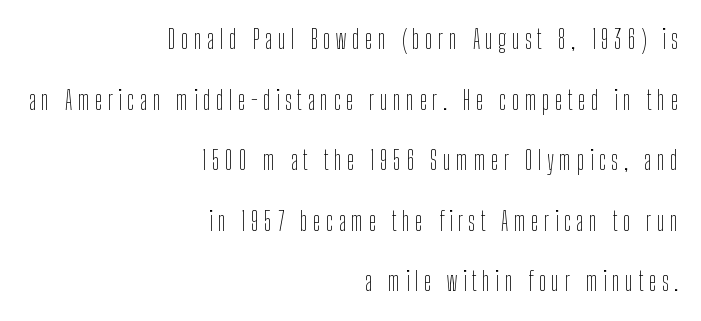
The image shows 26 px text type, upright; set right-aligned, loose line spacing (2.33x), unusually wide letter spacing (+0.2 em), not underlined.
